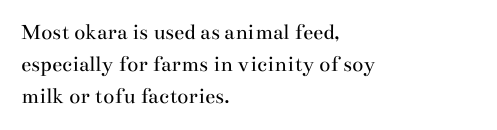
Caption: standard tracking, unaltered. Does the leading feel generous? No, just average. The lines are quadded left. Check the space under the baseline: it is left empty.
